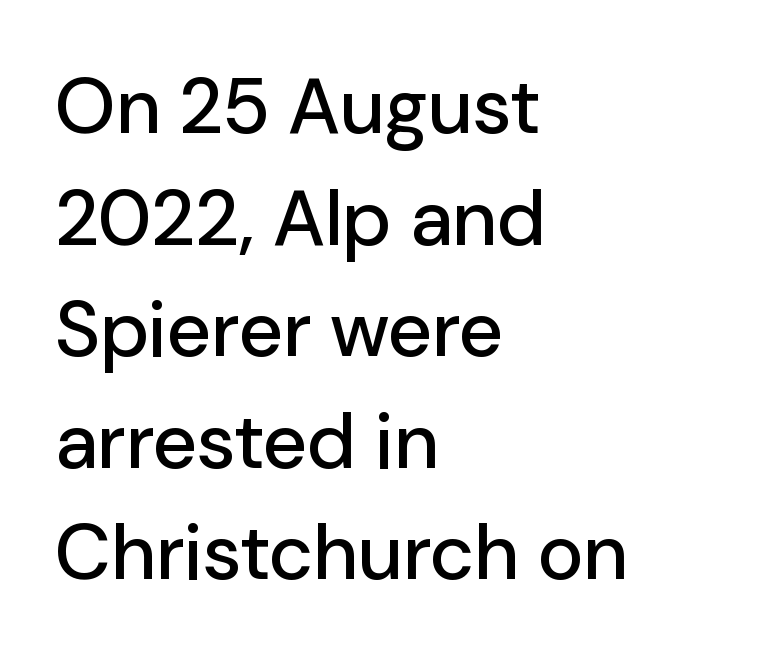
The image shows 78 px sans-serif type, upright; set left-aligned, normal line spacing (1.43x), normal letter spacing, not underlined; low stroke contrast and a medium x-height.
